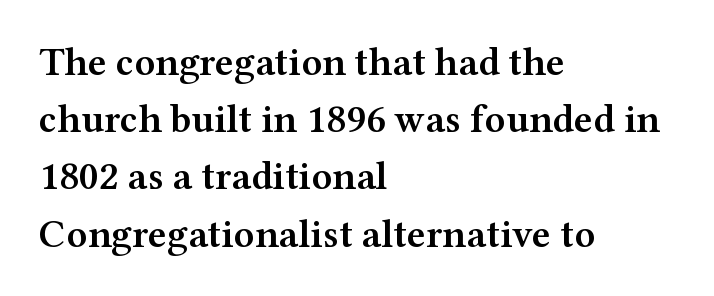
The image shows 40 px semibold, wide serif type, upright; set left-aligned, normal line spacing (1.43x), normal letter spacing, not underlined; medium stroke contrast and a medium x-height.
